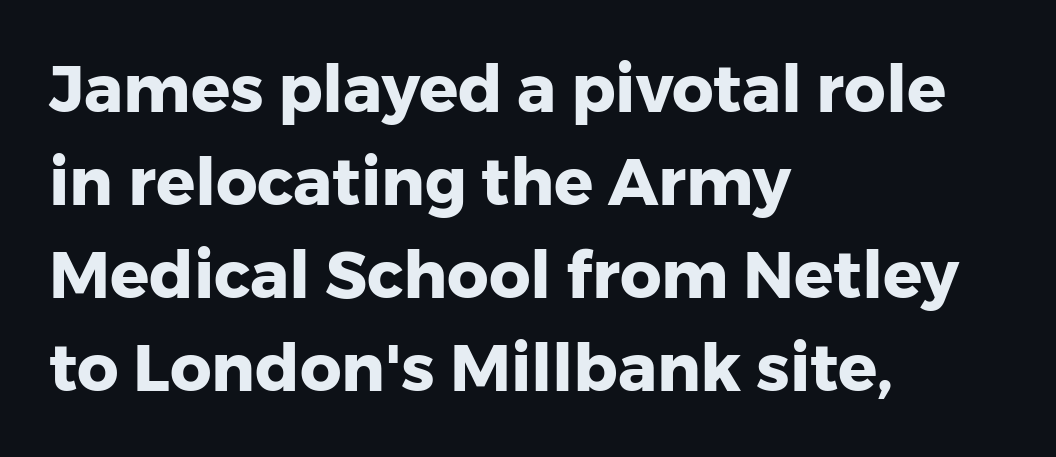
Q: Is the text bold? A: Yes.
Q: Is the text italic (slanted)? A: No, it is upright.
Q: Is the typeface a serif or a sans-serif typeface? A: Sans-serif.
Q: Is the text underlined? A: No.
Q: How is the paragraph aligned? A: Left-aligned.
Q: Is the spacing between letters normal or unusually wide? A: Normal.
Q: Is the spacing between lines tight, normal or loose? A: Normal.
Q: Width (condensed, normal, or wide)? A: Normal.
Q: Stroke contrast? A: Low.
Q: x-height? A: Medium.
Q: Monospaced? A: No.
